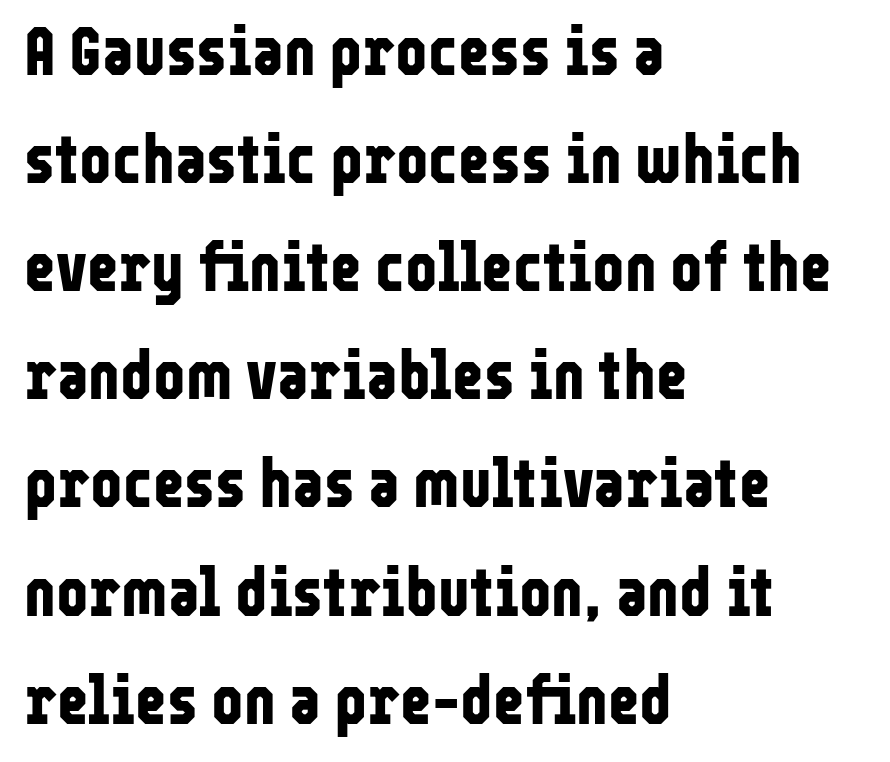
Q: Is the text bold? A: Yes.
Q: Is the text italic (slanted)? A: No, it is upright.
Q: Is the typeface a serif or a sans-serif typeface? A: Sans-serif.
Q: Is the text underlined? A: No.
Q: How is the paragraph aligned? A: Left-aligned.
Q: Is the spacing between letters normal or unusually wide? A: Normal.
Q: Is the spacing between lines tight, normal or loose? A: Normal.
Q: Width (condensed, normal, or wide)? A: Condensed.
Q: Stroke contrast? A: Low.
Q: x-height? A: Medium.
Q: Monospaced? A: No.
